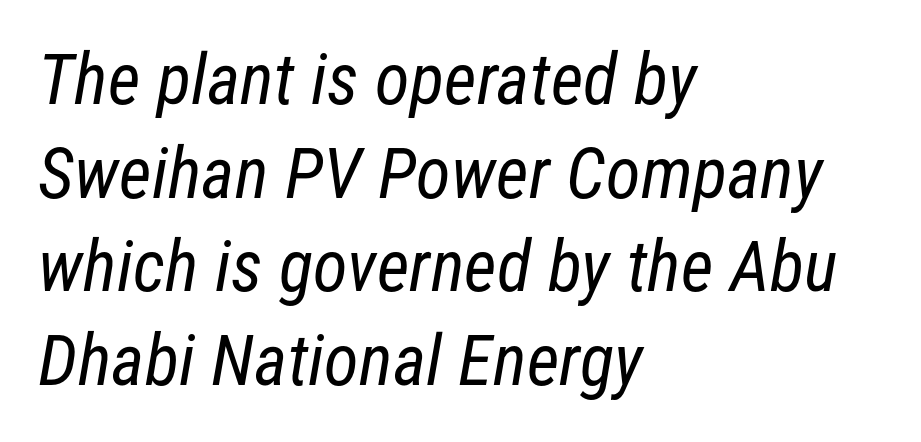
{"serif": "no", "bold": "no", "weight": "regular", "width": "condensed", "stroke_contrast": "low", "x_height": "medium", "monospaced": "no", "underline": "no", "align": "left", "line_spacing": "normal", "line_spacing_ratio": 1.32, "letter_spacing": "normal", "letter_spacing_em": 0.0, "glyph_px": 71}
